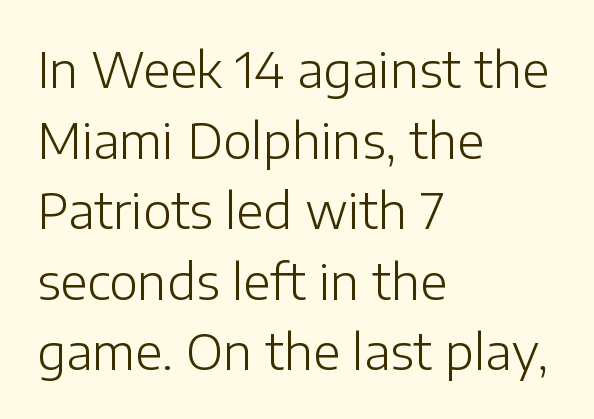
The image shows 49 px light sans-serif type, upright; set left-aligned, normal line spacing (1.44x), normal letter spacing, not underlined; low stroke contrast and a medium x-height.
